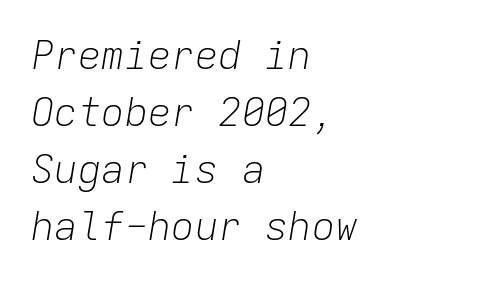
Q: Is the text bold? A: No.
Q: Is the text italic (slanted)? A: Yes, it leans right by about 9 degrees.
Q: Is the text underlined? A: No.
Q: How is the paragraph aligned? A: Left-aligned.
Q: Is the spacing between letters normal or unusually wide? A: Normal.
Q: Is the spacing between lines tight, normal or loose? A: Normal.
Q: Width (condensed, normal, or wide)? A: Normal.
Q: Stroke contrast? A: Low.
Q: x-height? A: Medium.
Q: Monospaced? A: Yes.
